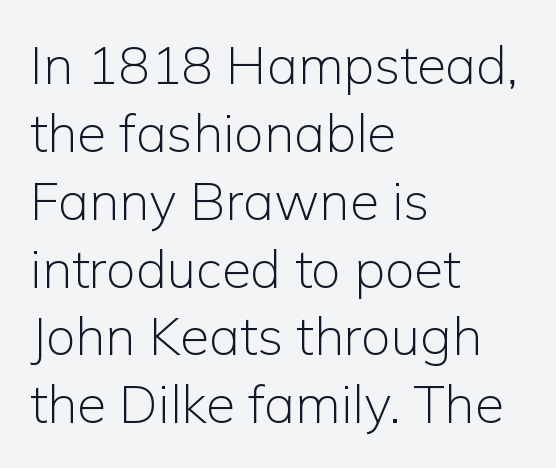
{"serif": "no", "italic": "no", "bold": "no", "weight": "light", "width": "normal", "stroke_contrast": "low", "x_height": "medium", "monospaced": "no", "underline": "no", "align": "left", "line_spacing": "normal", "line_spacing_ratio": 1.28, "letter_spacing": "normal", "letter_spacing_em": 0.0, "glyph_px": 53}
